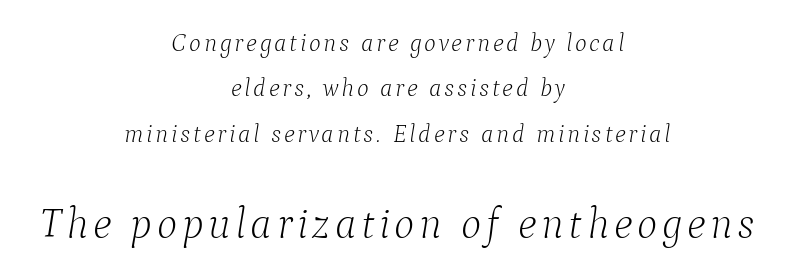
The image shows 43 px light serif type, italic (leaning right); set centered, line spacing 1.82x, not underlined; the second (bottom) block is 1.72x larger; low stroke contrast and a medium x-height.
